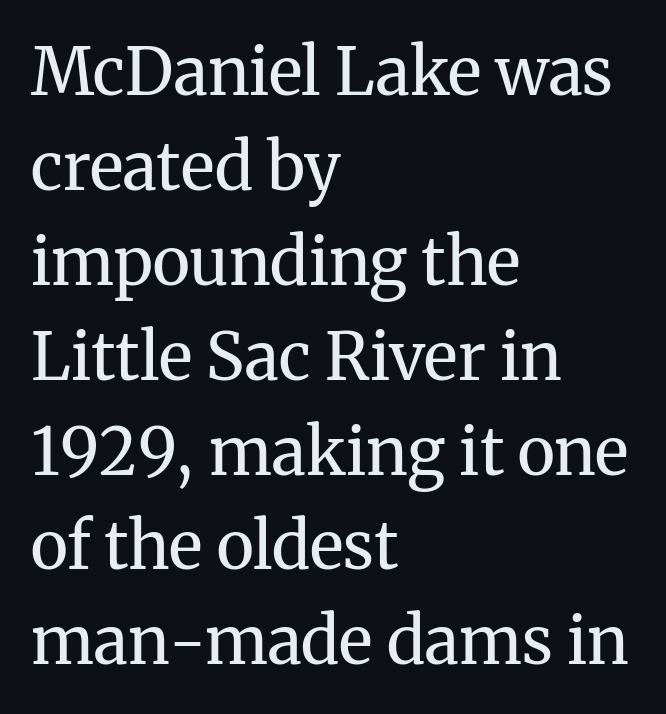
Q: Is the text bold? A: No.
Q: Is the text italic (slanted)? A: No, it is upright.
Q: Is the typeface a serif or a sans-serif typeface? A: Serif.
Q: Is the text underlined? A: No.
Q: How is the paragraph aligned? A: Left-aligned.
Q: Is the spacing between letters normal or unusually wide? A: Normal.
Q: Is the spacing between lines tight, normal or loose? A: Normal.
Q: Width (condensed, normal, or wide)? A: Normal.
Q: Stroke contrast? A: Medium.
Q: x-height? A: Medium.
Q: Monospaced? A: No.
